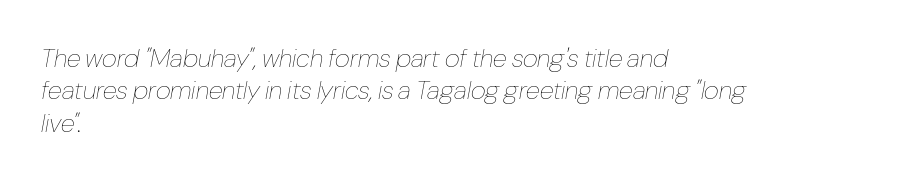
The passage shown is not bold in any degree. The paragraph has a hard left edge and a soft right edge. Characters follow at the spacing the type designer built in. Rendered with sloped, italic letterforms.
